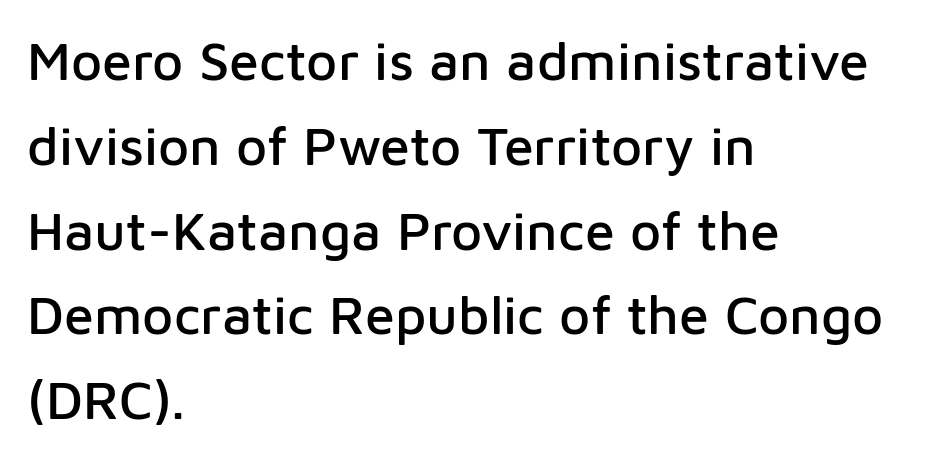
{"serif": "no", "italic": "no", "width": "normal", "stroke_contrast": "low", "x_height": "medium", "monospaced": "no", "underline": "no", "align": "left", "line_spacing": "normal", "line_spacing_ratio": 1.57, "letter_spacing": "normal", "letter_spacing_em": 0.0, "glyph_px": 54}
